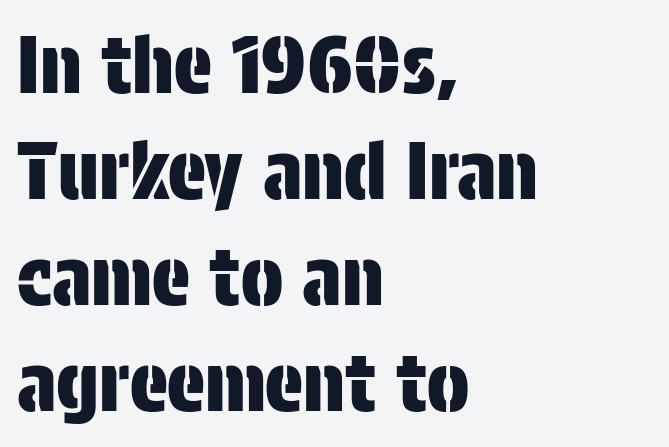
{"serif": "no", "italic": "no", "width": "condensed", "stroke_contrast": "low", "x_height": "large", "monospaced": "no", "underline": "no", "align": "left", "line_spacing": "normal", "line_spacing_ratio": 1.34, "letter_spacing": "normal", "letter_spacing_em": 0.0, "glyph_px": 79}
